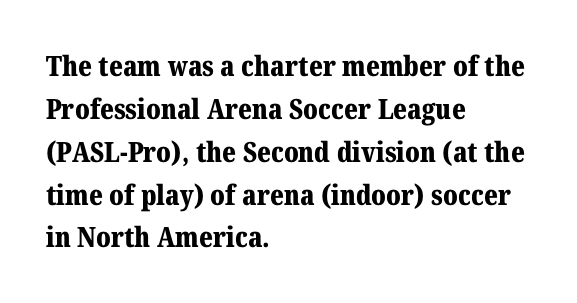
This is roman type, the default non-slanted kind. Note the varied advance widths — an 'i' is clearly narrower than an 'm'. Pretty heavy lettering here — definitely bold. This block has exactly the height ordinary leading produces.
